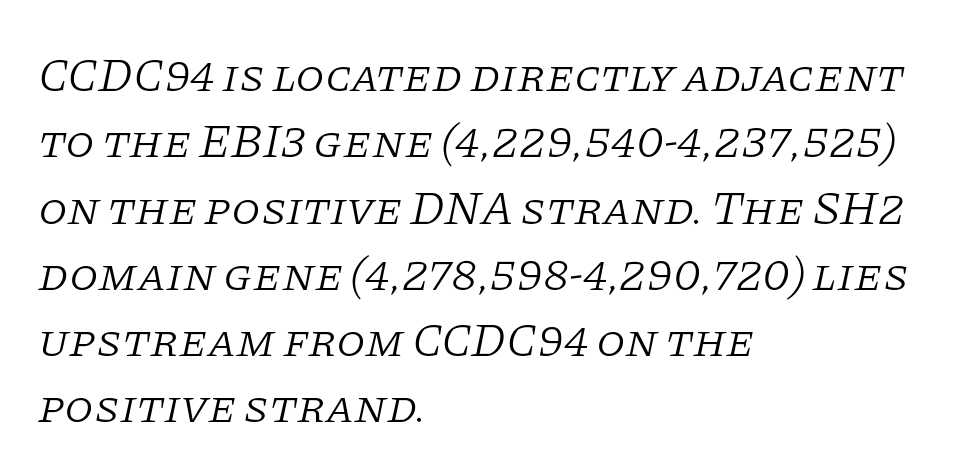
Style check: oblique. A quiet, ordinary-to-light weight characterises the typeface. The font family rendered here belongs to the serif group. The letters advance in unequal steps, a hallmark of proportional type. Is the block centered? No — it sits flush against the left margin. Is the letter spacing exaggerated? No — it looks like the ordinary default.
